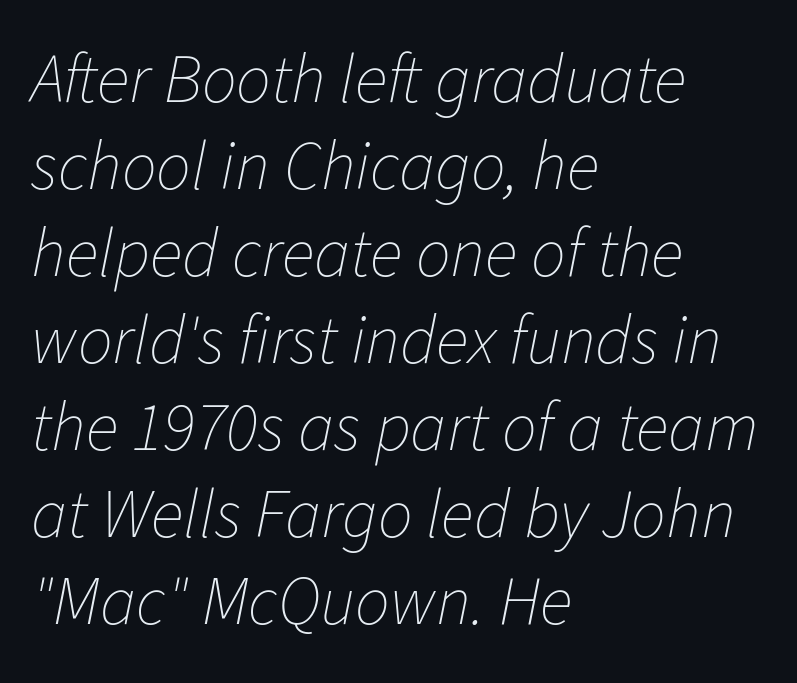
{"italic": "yes", "lean": "right", "slant_degrees": 11, "bold": "no", "weight": "thin", "width": "normal", "stroke_contrast": "low", "x_height": "medium", "monospaced": "no", "underline": "no", "align": "left", "line_spacing": "normal", "line_spacing_ratio": 1.26, "letter_spacing": "normal", "letter_spacing_em": 0.0, "glyph_px": 69}
